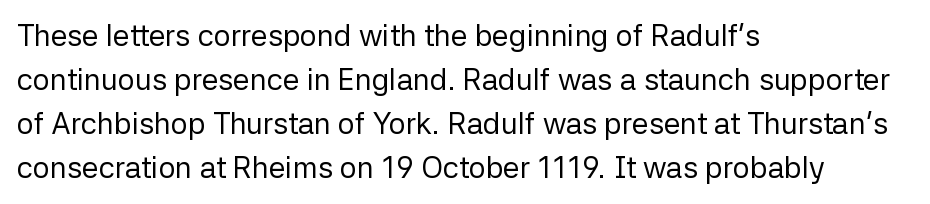
{"serif": "no", "italic": "no", "bold": "no", "weight": "regular", "width": "normal", "stroke_contrast": "low", "x_height": "medium", "monospaced": "no", "underline": "no", "align": "left", "line_spacing": "normal", "line_spacing_ratio": 1.47, "letter_spacing": "normal", "letter_spacing_em": 0.0, "glyph_px": 30}
